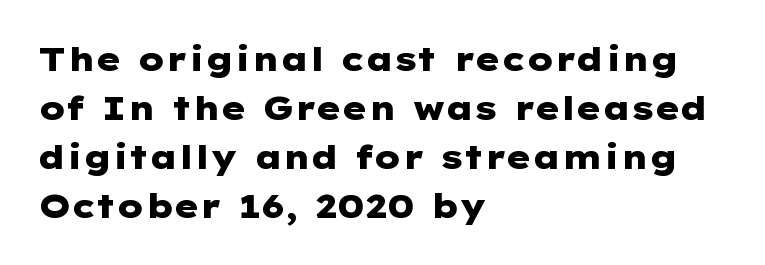
Inter-character spacing is left at the font's built-in metrics. As a designer I'd log this as weight 700, bold. The space beneath each line is pristine and unruled. Posture: upright roman. Visually the block forms a straight wall on the left and a jagged coastline on the right.
